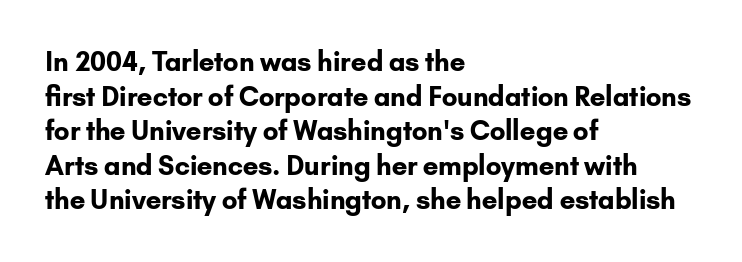
The image shows 26 px bold type, upright; set left-aligned, normal line spacing (1.33x), normal letter spacing, not underlined.
